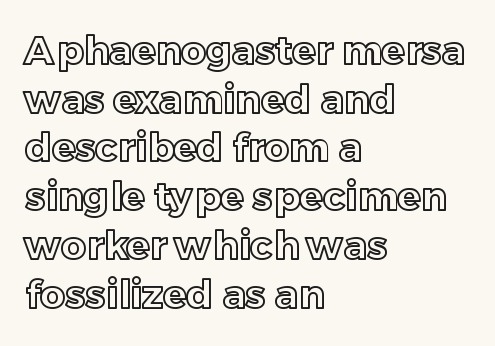
The image shows 39 px text type, upright; set left-aligned, normal line spacing (1.25x), normal letter spacing, not underlined; a medium x-height.
